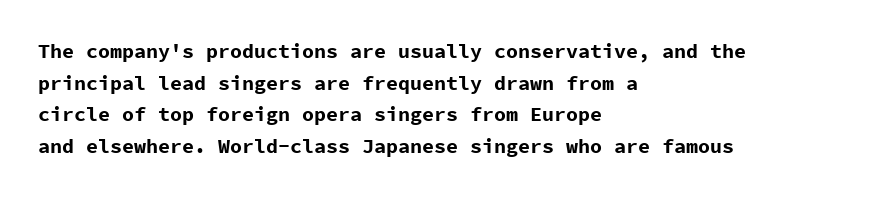
{"italic": "no", "bold": "yes", "underline": "no", "align": "left", "line_spacing": "normal", "line_spacing_ratio": 1.58, "letter_spacing": "normal", "letter_spacing_em": 0.0, "glyph_px": 20}
